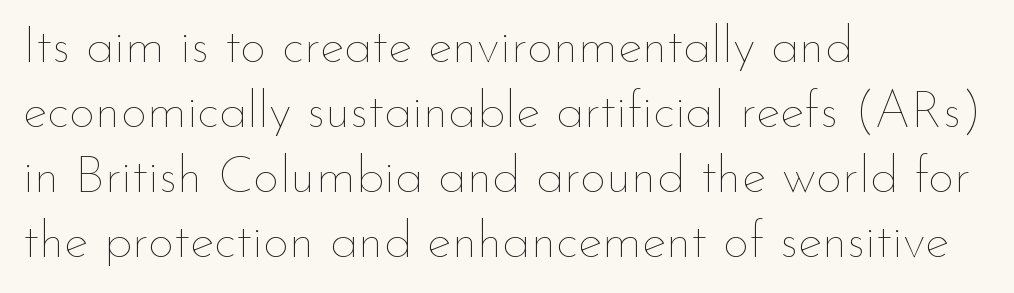
Q: Is the text bold? A: No.
Q: Is the text italic (slanted)? A: No, it is upright.
Q: Is the text underlined? A: No.
Q: How is the paragraph aligned? A: Left-aligned.
Q: Is the spacing between letters normal or unusually wide? A: Normal.
Q: Is the spacing between lines tight, normal or loose? A: Normal.
Q: Width (condensed, normal, or wide)? A: Normal.
Q: Stroke contrast? A: Low.
Q: x-height? A: Small.
Q: Monospaced? A: No.
